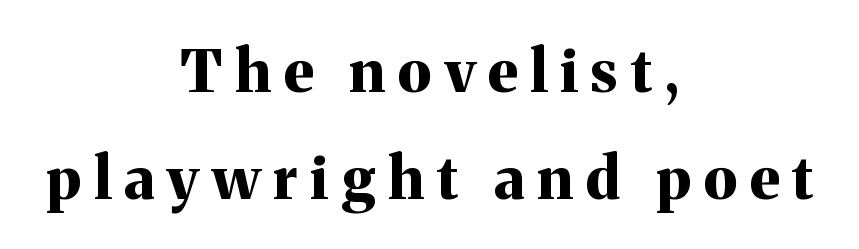
The image shows 59 px bold serif type, upright; set centered, line spacing 1.81x, unusually wide letter spacing (+0.22 em), not underlined; medium stroke contrast and a medium x-height.
